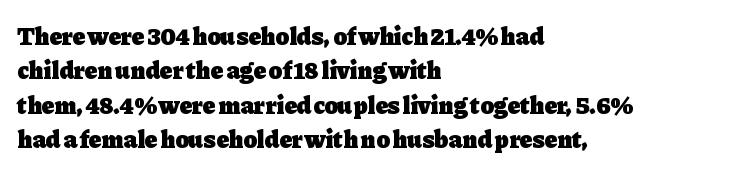
Q: Is the text bold? A: Yes.
Q: Is the text italic (slanted)? A: No, it is upright.
Q: Is the text underlined? A: No.
Q: How is the paragraph aligned? A: Left-aligned.
Q: Is the spacing between letters normal or unusually wide? A: Normal.
Q: Is the spacing between lines tight, normal or loose? A: Normal.
